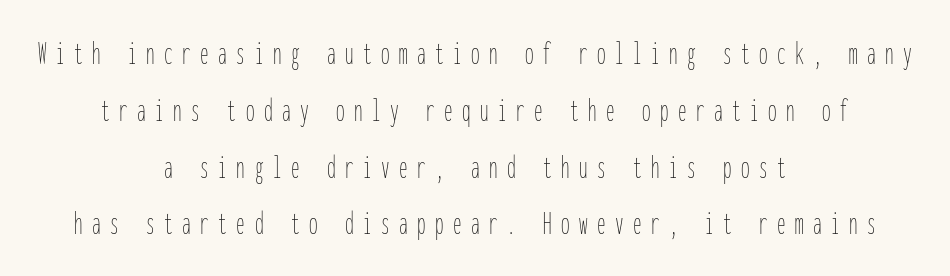
Q: Is the text bold? A: No.
Q: Is the text italic (slanted)? A: No, it is upright.
Q: Is the text underlined? A: No.
Q: How is the paragraph aligned? A: Centered.
Q: Is the spacing between letters normal or unusually wide? A: Unusually wide.
Q: Is the spacing between lines tight, normal or loose? A: Normal.
Q: Width (condensed, normal, or wide)? A: Condensed.
Q: Stroke contrast? A: Low.
Q: x-height? A: Medium.
Q: Monospaced? A: Yes.
